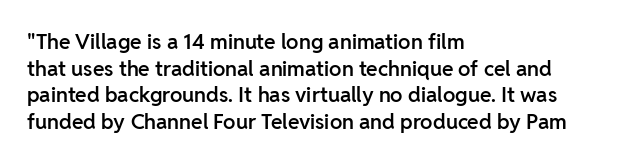
The image shows 21 px text type, upright; set left-aligned, normal line spacing (1.27x), normal letter spacing, not underlined.
